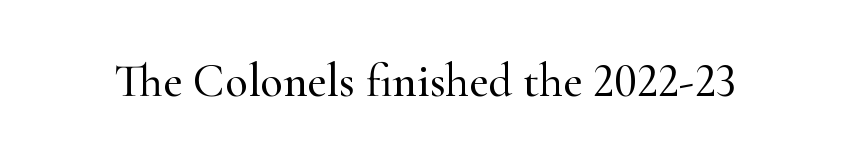
Q: Is the text italic (slanted)? A: No, it is upright.
Q: Is the typeface a serif or a sans-serif typeface? A: Serif.
Q: Is the text underlined? A: No.
Q: Is the spacing between letters normal or unusually wide? A: Normal.
Q: Width (condensed, normal, or wide)? A: Normal.
Q: Stroke contrast? A: High.
Q: x-height? A: Small.
Q: Monospaced? A: No.
